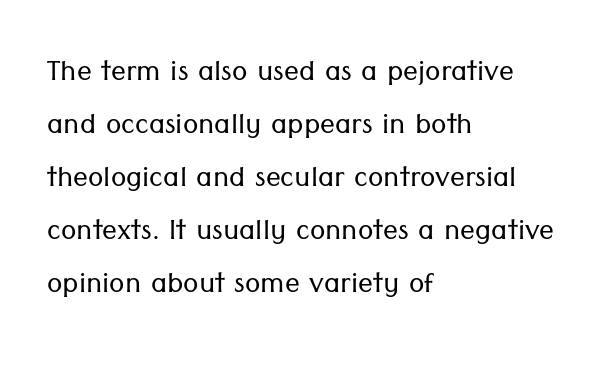
{"serif": "no", "italic": "no", "bold": "no", "weight": "light", "width": "normal", "stroke_contrast": "low", "x_height": "medium", "monospaced": "no", "underline": "no", "align": "left", "line_spacing": "normal", "line_spacing_ratio": 1.43, "letter_spacing": "normal", "letter_spacing_em": 0.0, "glyph_px": 37}
